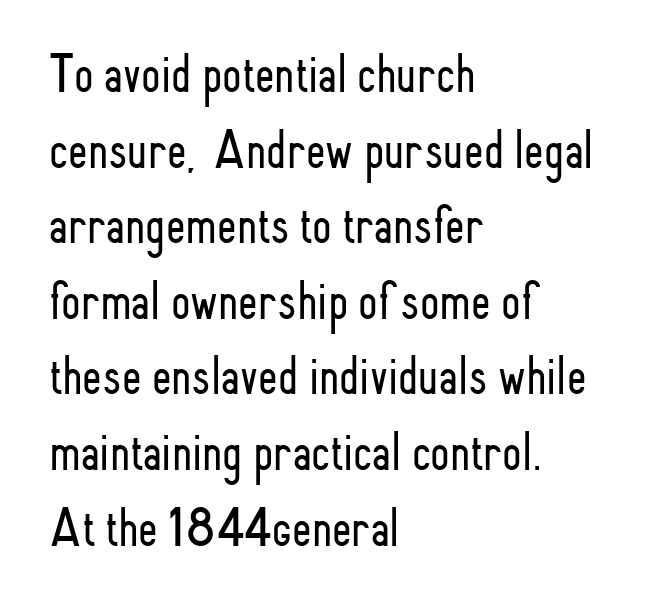
Q: Is the text bold? A: No.
Q: Is the text italic (slanted)? A: No, it is upright.
Q: Is the typeface a serif or a sans-serif typeface? A: Sans-serif.
Q: Is the text underlined? A: No.
Q: How is the paragraph aligned? A: Left-aligned.
Q: Is the spacing between letters normal or unusually wide? A: Normal.
Q: Is the spacing between lines tight, normal or loose? A: Normal.
Q: Width (condensed, normal, or wide)? A: Condensed.
Q: Stroke contrast? A: Low.
Q: x-height? A: Small.
Q: Monospaced? A: No.
